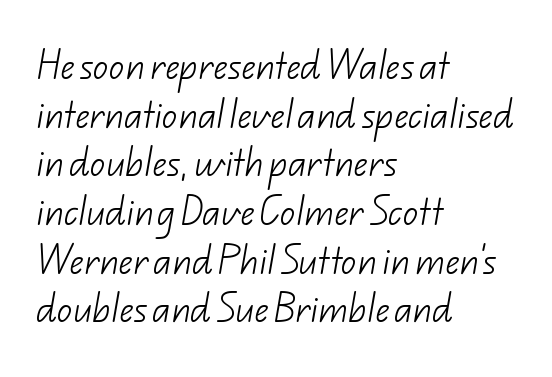
The lines sit at an ordinary, default distance from one another. This is sans-serif lettering, the kind often seen on screens and signage. Looks like regular typesetting: each glyph gets only the width it needs. Counters stay open thanks to moderate or lighter strokes. What stands out about the letter spacing? Nothing — it is the standard amount.
